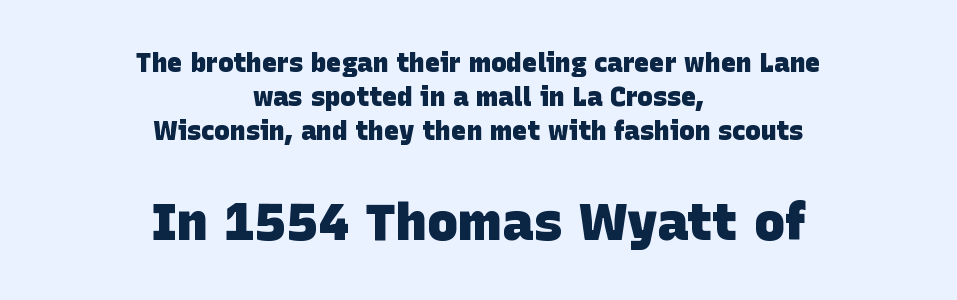
The image shows 52 px heavy sans-serif type; set centered, normal line spacing (1.3x), normal letter spacing, not underlined; the second (bottom) block is 2.0x larger; low stroke contrast and a large x-height.
